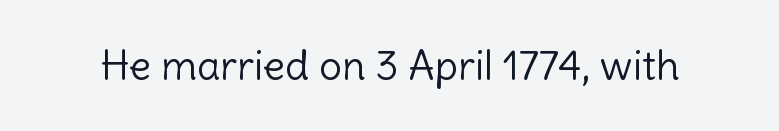
The typeface chosen for these lines omits serifs. Every stem runs plumb, perpendicular to the baseline. This reads as an unemphasized weight, regular at the heaviest. Here the designer chose a conventional face with non-uniform glyph widths. Default kerning and tracking; the words read as compact shapes.
